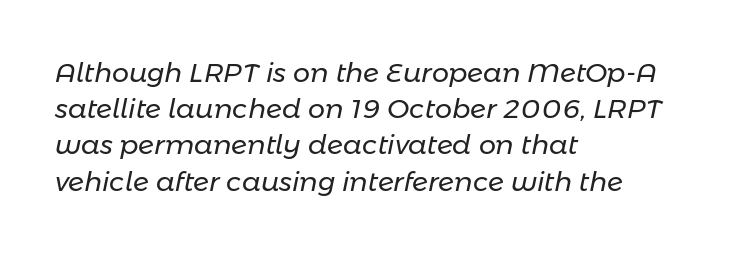
The typesetter chose a ragged-right arrangement here. Check under the words: just untouched page. The letters look calm and open, with moderate or lighter stems. Rendered with sloped, italic letterforms. Letter spacing: default.
